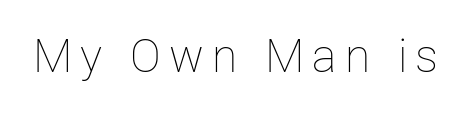
Q: Is the text bold? A: No.
Q: Is the text italic (slanted)? A: No, it is upright.
Q: Is the text underlined? A: No.
Q: Width (condensed, normal, or wide)? A: Normal.
Q: Stroke contrast? A: Low.
Q: x-height? A: Medium.
Q: Monospaced? A: No.
